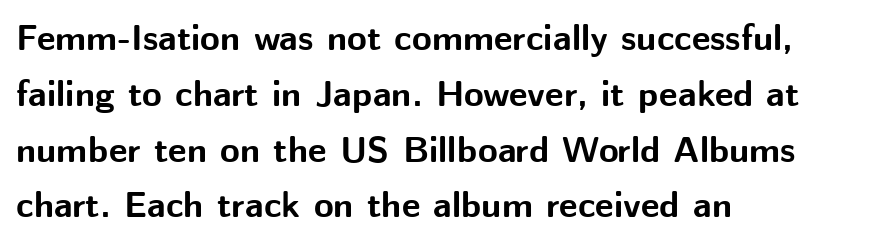
The image shows 36 px bold sans-serif type, upright; set left-aligned, normal line spacing (1.55x), normal letter spacing, not underlined; medium stroke contrast and a medium x-height.
